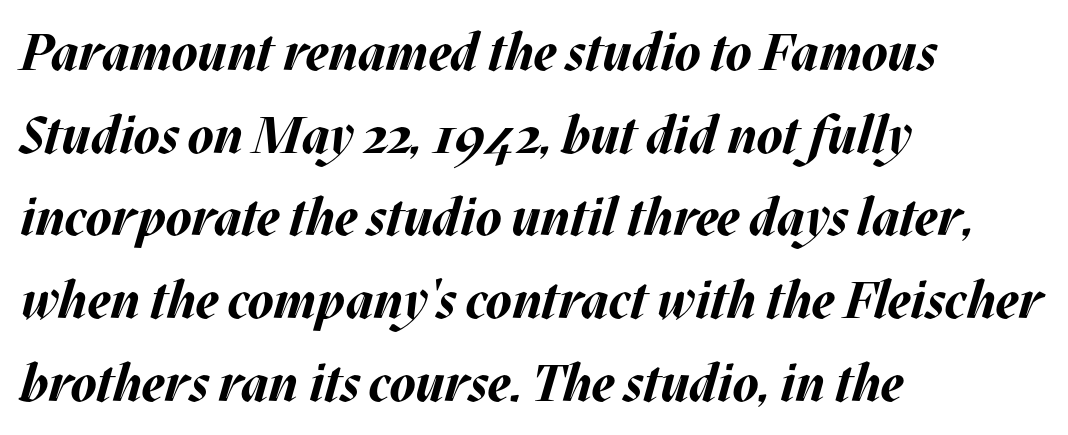
The face used here is rendered with its standard letterfit. Does the leading feel generous? No, just average. Rendered with sloped, italic letterforms. Horizontal alignment here is leftward, the default for most running prose. Its strokes are broad and dark, the hallmark of bold type. This sample has the flowing, uneven cadence of proportional lettering.
